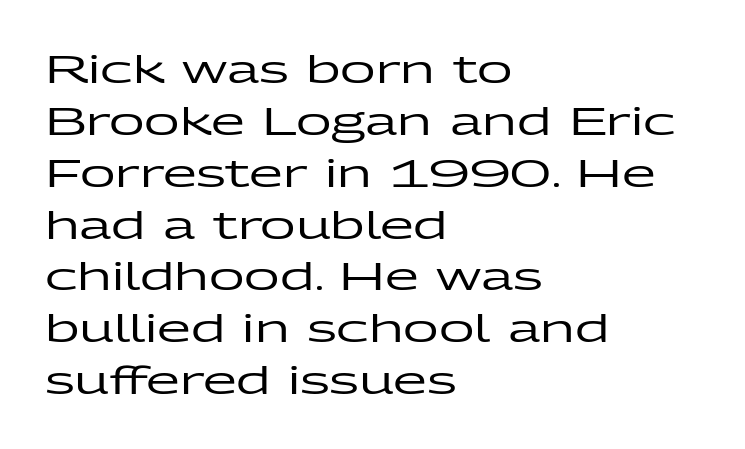
Q: Is the text italic (slanted)? A: No, it is upright.
Q: Is the typeface a serif or a sans-serif typeface? A: Sans-serif.
Q: Is the text underlined? A: No.
Q: How is the paragraph aligned? A: Left-aligned.
Q: Is the spacing between letters normal or unusually wide? A: Normal.
Q: Is the spacing between lines tight, normal or loose? A: Normal.
Q: Width (condensed, normal, or wide)? A: Wide.
Q: Stroke contrast? A: Low.
Q: x-height? A: Medium.
Q: Monospaced? A: No.
